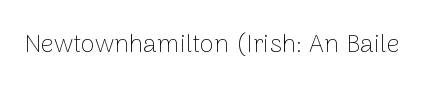
Q: Is the text bold? A: No.
Q: Is the text italic (slanted)? A: No, it is upright.
Q: Is the text underlined? A: No.
Q: Is the spacing between letters normal or unusually wide? A: Normal.
